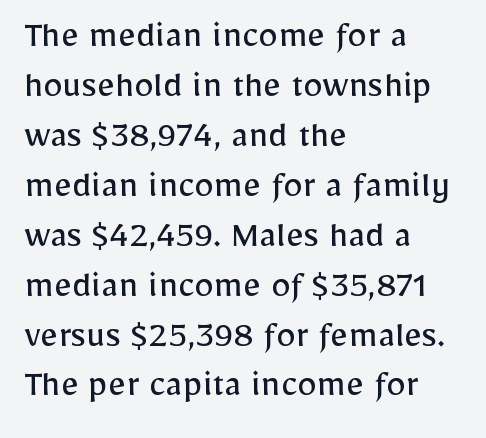
{"serif": "no", "italic": "no", "bold": "no", "weight": "regular", "width": "normal", "stroke_contrast": "low", "x_height": "medium", "monospaced": "no", "underline": "no", "align": "left", "line_spacing": "normal", "line_spacing_ratio": 1.28, "letter_spacing": "normal", "letter_spacing_em": 0.0, "glyph_px": 39}
